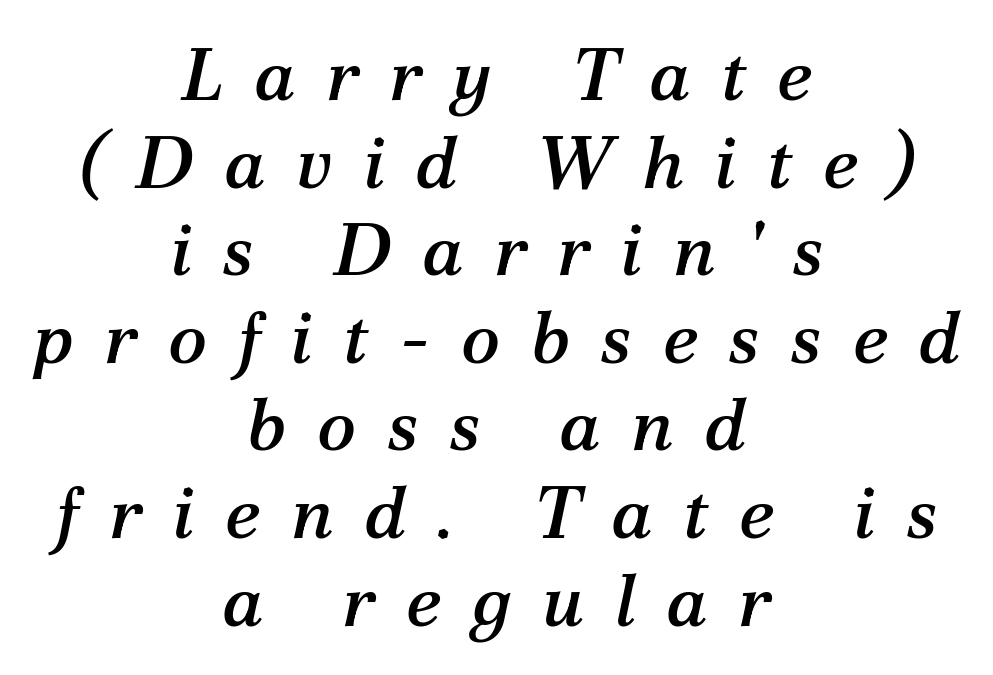
Q: Is the text italic (slanted)? A: Yes, it leans right by about 12 degrees.
Q: Is the typeface a serif or a sans-serif typeface? A: Serif.
Q: Is the text underlined? A: No.
Q: How is the paragraph aligned? A: Centered.
Q: Is the spacing between letters normal or unusually wide? A: Unusually wide.
Q: Width (condensed, normal, or wide)? A: Normal.
Q: Stroke contrast? A: Medium.
Q: x-height? A: Medium.
Q: Monospaced? A: No.
